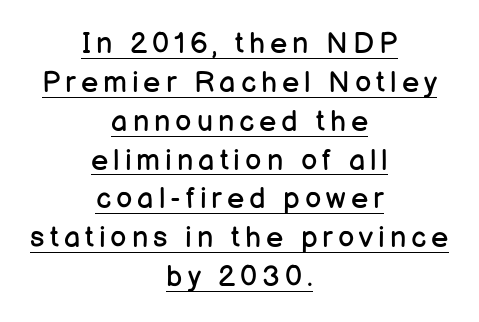
Q: Is the text bold? A: No.
Q: Is the text italic (slanted)? A: No, it is upright.
Q: Is the typeface a serif or a sans-serif typeface? A: Sans-serif.
Q: Is the text underlined? A: Yes.
Q: How is the paragraph aligned? A: Centered.
Q: Is the spacing between lines tight, normal or loose? A: Normal.
Q: Width (condensed, normal, or wide)? A: Normal.
Q: Stroke contrast? A: Low.
Q: x-height? A: Medium.
Q: Monospaced? A: No.
